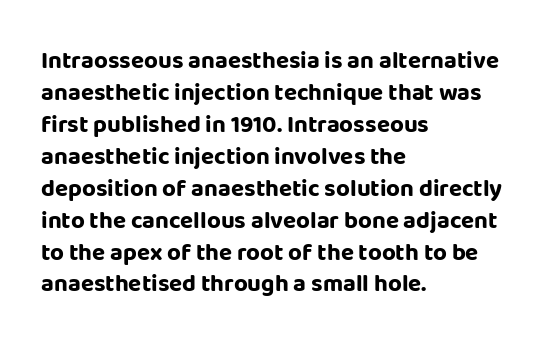
How are the letters spaced? Ordinarily, with no added tracking. Left-aligned paragraph, ragged on the right. The rows are spaced the way most documents space them. The glyphs are unaccompanied by any horizontal stroke below them. Weight check: bold — yes, fully. Ordinary non-slanted type is in use.
